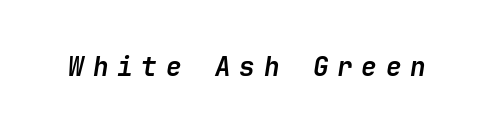
The image shows 26 px bold type, italic (leaning right); set unusually wide letter spacing (+0.34 em), not underlined.
